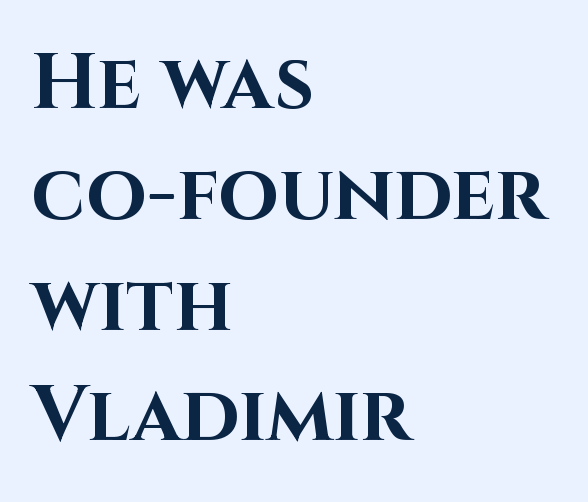
{"serif": "no", "italic": "no", "bold": "yes", "weight": "bold", "width": "normal", "stroke_contrast": "high", "x_height": "large", "monospaced": "no", "underline": "no", "align": "left", "line_spacing": "normal", "line_spacing_ratio": 1.42, "letter_spacing": "normal", "letter_spacing_em": 0.0, "glyph_px": 78}
